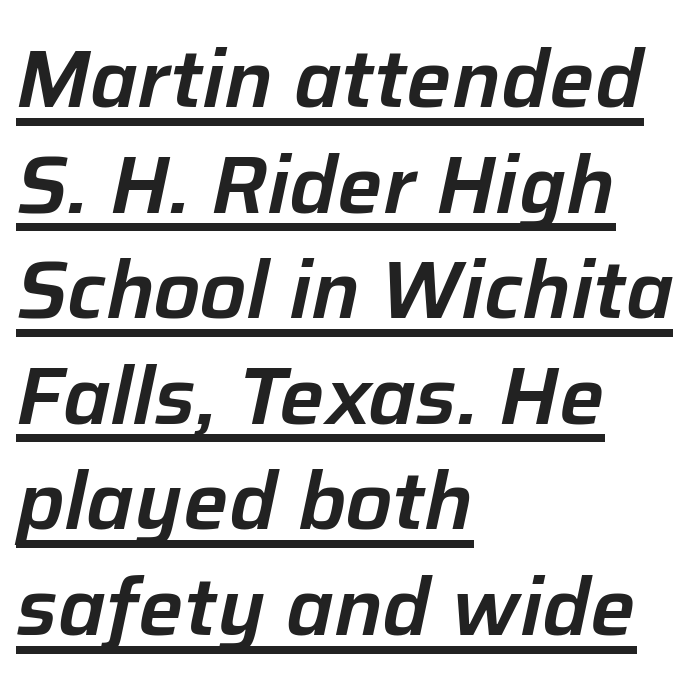
The letters sit at their default tracking, neither squeezed nor spread. Leading matches the norm, producing a regular column. The passage shown is underscored from start to finish. Here the designer chose a conventional face with non-uniform glyph widths.
